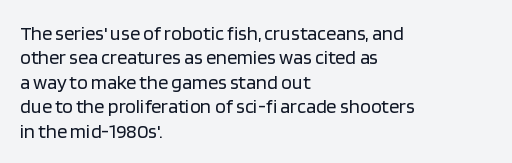
{"italic": "no", "bold": "no", "underline": "no", "align": "left", "line_spacing_ratio": 1.22, "letter_spacing": "normal", "letter_spacing_em": 0.0, "glyph_px": 20}
